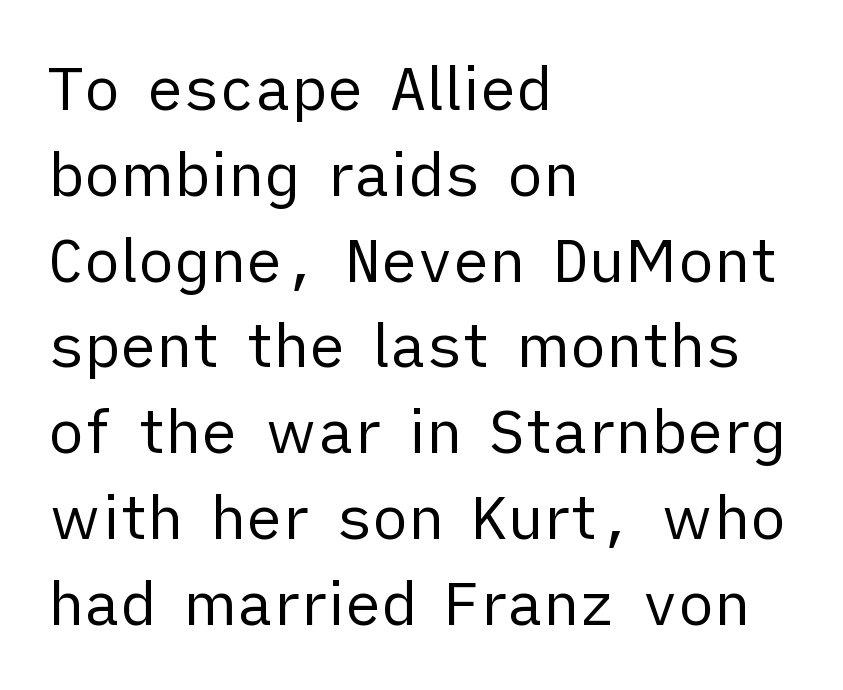
{"serif": "no", "italic": "no", "bold": "no", "weight": "regular", "width": "normal", "stroke_contrast": "low", "x_height": "medium", "monospaced": "no", "underline": "no", "align": "left", "line_spacing": "normal", "line_spacing_ratio": 1.43, "letter_spacing": "normal", "letter_spacing_em": 0.0, "glyph_px": 60}
